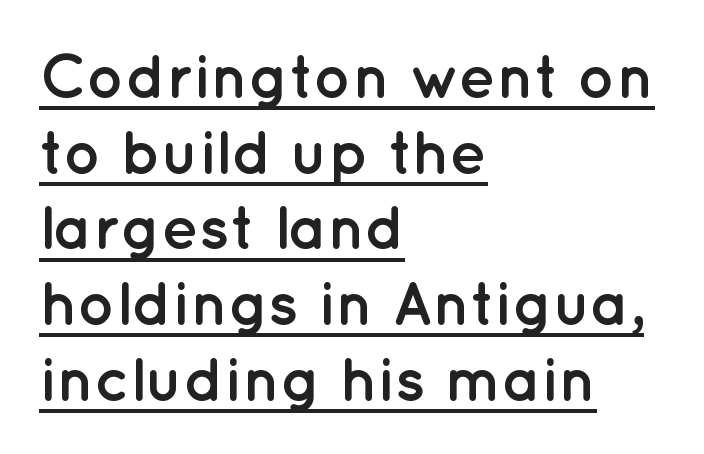
Teacher's note: observe the even left margin — that is flush-left alignment. Characters remain perfectly vertical along every line. Type style note: lacks serifs. The passage shown is typed in a proportional face where columns would drift.
